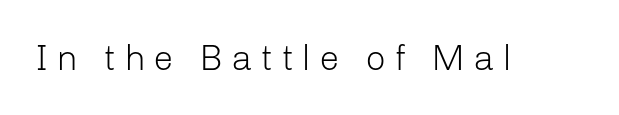
{"serif": "no", "italic": "no", "bold": "no", "weight": "light", "width": "normal", "stroke_contrast": "low", "x_height": "medium", "monospaced": "no", "underline": "no", "letter_spacing": "wide", "letter_spacing_em": 0.23, "glyph_px": 36}
